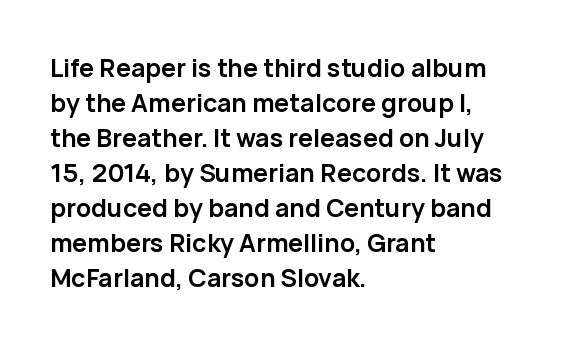
Nope, not italic — everything's standing straight. Regular leading. Teacher's note: observe the even left margin — that is flush-left alignment. The space beneath each line is pristine and unruled. Glyph-to-glyph distance matches everyday printed text.
